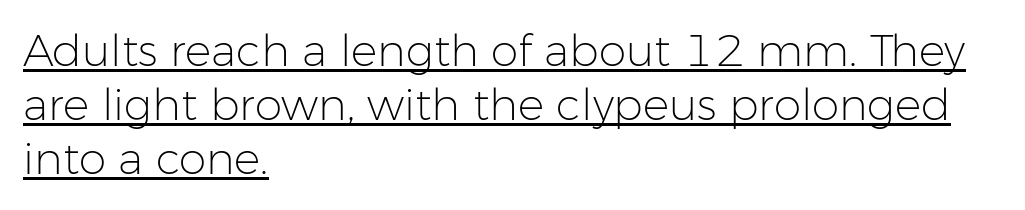
{"serif": "no", "italic": "no", "bold": "no", "weight": "light", "width": "normal", "stroke_contrast": "low", "x_height": "medium", "monospaced": "no", "underline": "yes", "align": "left", "line_spacing_ratio": 1.23, "letter_spacing": "normal", "letter_spacing_em": 0.0, "glyph_px": 44}
